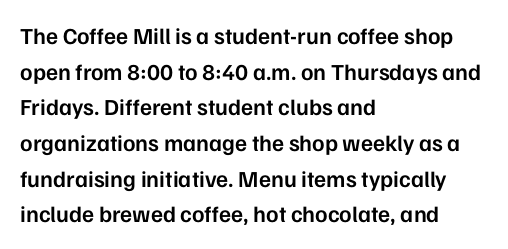
Q: Is the text bold? A: Semi-bold.
Q: Is the text italic (slanted)? A: No, it is upright.
Q: Is the text underlined? A: No.
Q: How is the paragraph aligned? A: Left-aligned.
Q: Is the spacing between letters normal or unusually wide? A: Normal.
Q: Is the spacing between lines tight, normal or loose? A: Normal.
